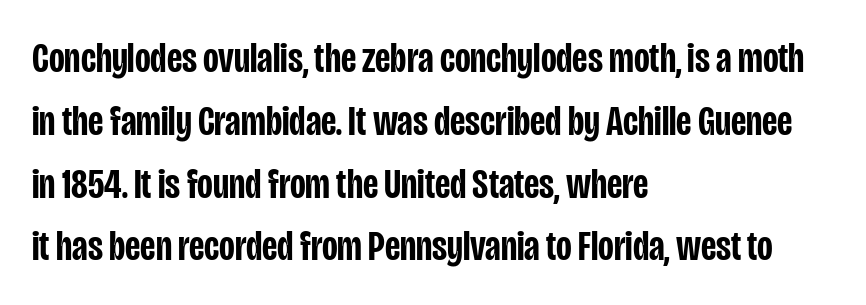
Q: Is the text bold? A: Semi-bold.
Q: Is the text italic (slanted)? A: No, it is upright.
Q: Is the typeface a serif or a sans-serif typeface? A: Sans-serif.
Q: Is the text underlined? A: No.
Q: How is the paragraph aligned? A: Left-aligned.
Q: Is the spacing between letters normal or unusually wide? A: Normal.
Q: Is the spacing between lines tight, normal or loose? A: Normal.
Q: Width (condensed, normal, or wide)? A: Condensed.
Q: Stroke contrast? A: Low.
Q: x-height? A: Large.
Q: Monospaced? A: No.
